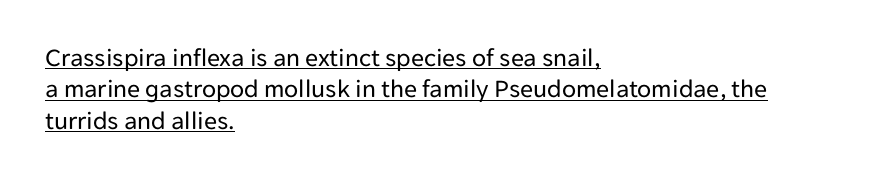
The image shows 26 px text type, upright; set left-aligned, line spacing 1.21x, normal letter spacing, underlined.
